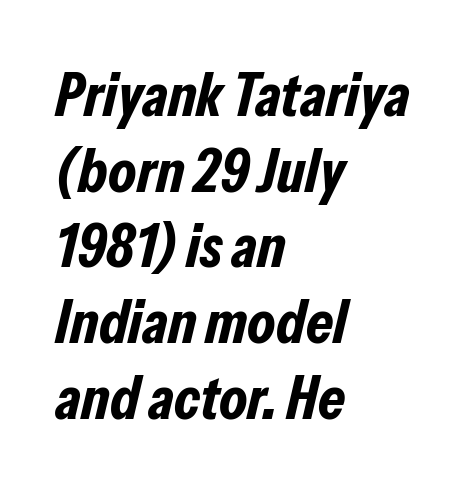
The image shows 62 px bold, condensed type, italic (leaning right); set left-aligned, line spacing 1.22x, normal letter spacing, not underlined; low stroke contrast and a medium x-height.
